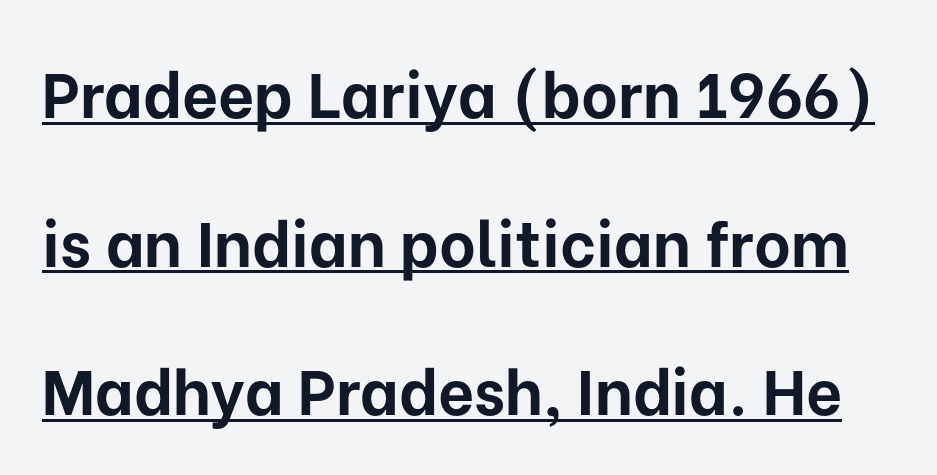
Q: Is the text bold? A: Yes.
Q: Is the text italic (slanted)? A: No, it is upright.
Q: Is the typeface a serif or a sans-serif typeface? A: Sans-serif.
Q: Is the text underlined? A: Yes.
Q: Is the spacing between letters normal or unusually wide? A: Normal.
Q: Is the spacing between lines tight, normal or loose? A: Loose.
Q: Width (condensed, normal, or wide)? A: Normal.
Q: Stroke contrast? A: Low.
Q: x-height? A: Medium.
Q: Monospaced? A: No.
